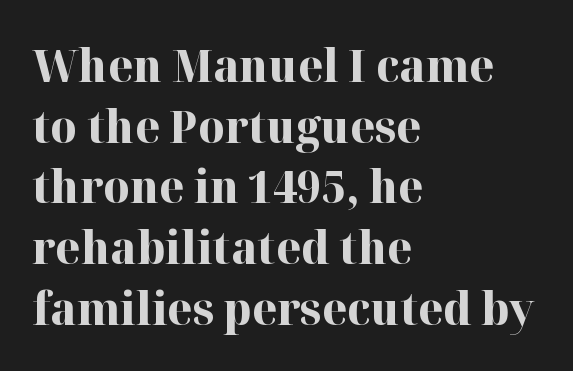
The letters advance in unequal steps, a hallmark of proportional type. One glance says typical: line gaps are just what's usual. The glyphs in this specimen are seriffed. Tracking value appears to be zero — textbook default spacing.
